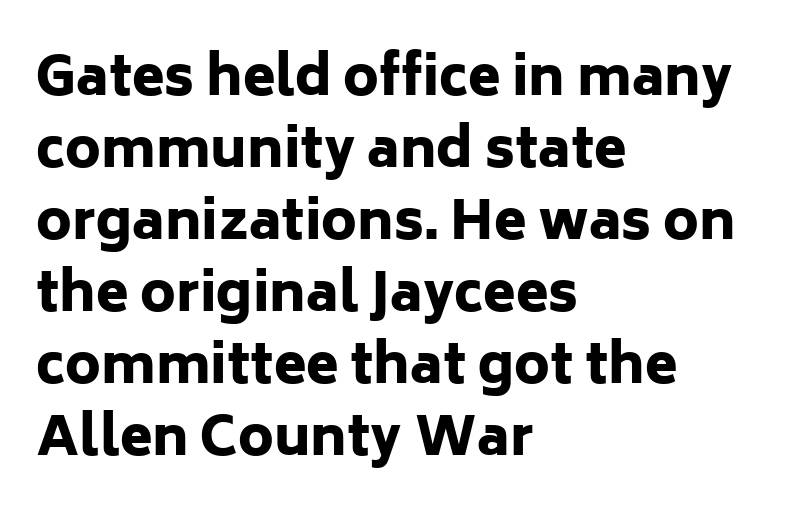
{"serif": "no", "italic": "no", "bold": "yes", "weight": "heavy", "width": "normal", "stroke_contrast": "low", "x_height": "medium", "monospaced": "no", "underline": "no", "align": "left", "line_spacing": "normal", "line_spacing_ratio": 1.36, "letter_spacing": "normal", "letter_spacing_em": 0.0, "glyph_px": 53}
